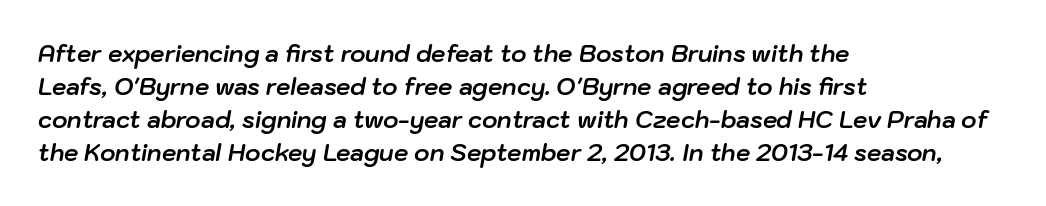
The strokes are fattened all the way to bold. Quick note: interline space is typical. A typesetter would mark this as italic. This rendering leaves character spacing at its baseline value. Horizontal alignment here is leftward, the default for most running prose. Check the space under the baseline: it is left empty.
